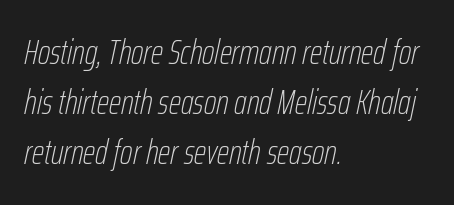
A light-to-regular cut is what we see here. The typesetter chose a ragged-right arrangement here. The rows are spaced the way most documents space them. A typesetter would call this proportional, since set widths differ per character. Is the type slanted? Yes — the strokes lean at a clear angle.
